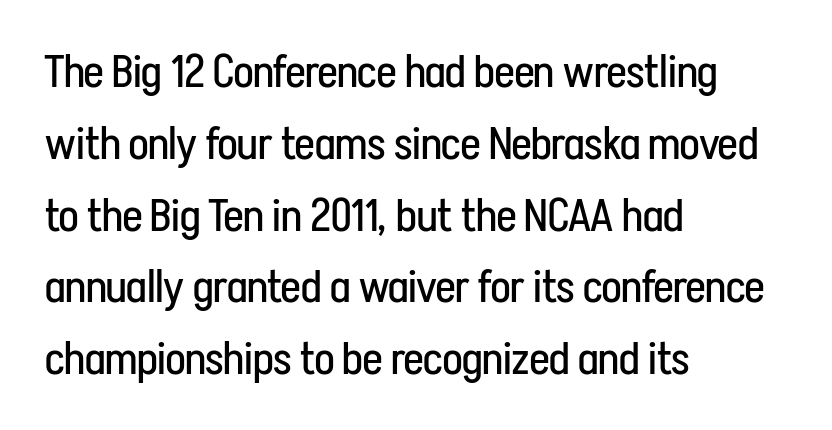
I'd call this a sans setting — the letters go barefoot. A quiet, ordinary-to-light weight characterises the typeface. Interline gaps are of average width in this sample. Each letter keeps its own natural width here, so spacing adapts to shape.
